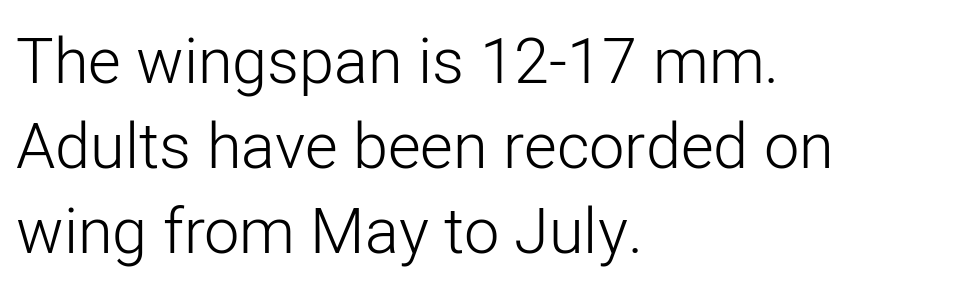
The image shows 63 px light sans-serif type, upright; set left-aligned, normal line spacing (1.35x), normal letter spacing, not underlined; low stroke contrast and a medium x-height.
